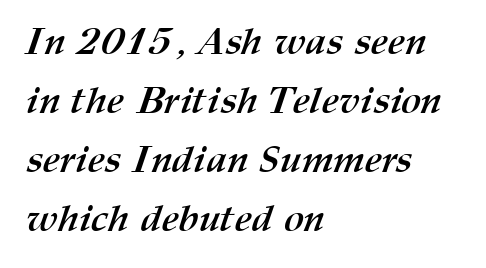
The image shows 38 px semibold type; set left-aligned, normal line spacing (1.55x), normal letter spacing, not underlined; medium stroke contrast and a medium x-height.
